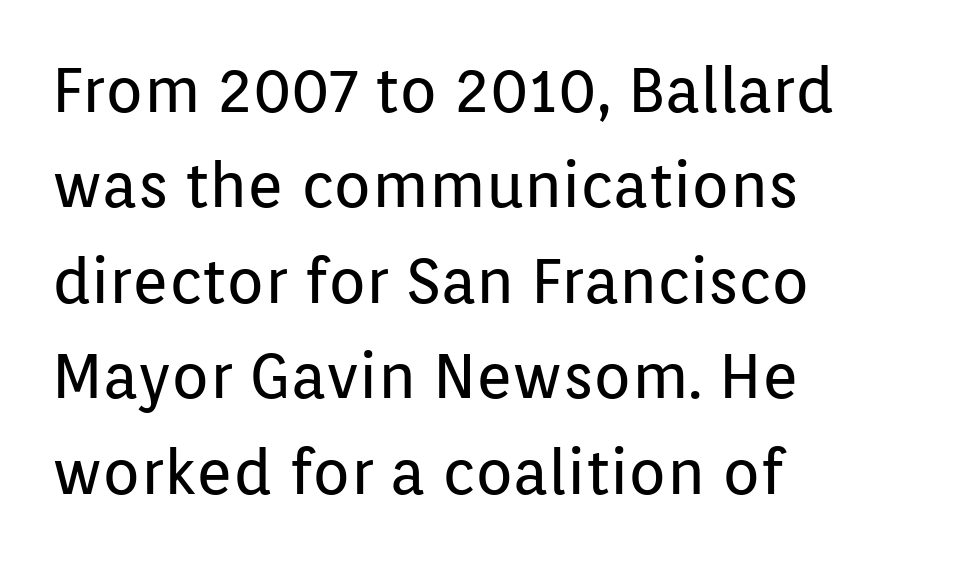
{"serif": "no", "italic": "no", "bold": "no", "weight": "regular", "width": "normal", "stroke_contrast": "low", "x_height": "medium", "monospaced": "no", "underline": "no", "align": "left", "line_spacing": "normal", "line_spacing_ratio": 1.54, "letter_spacing": "normal", "letter_spacing_em": 0.0, "glyph_px": 62}
